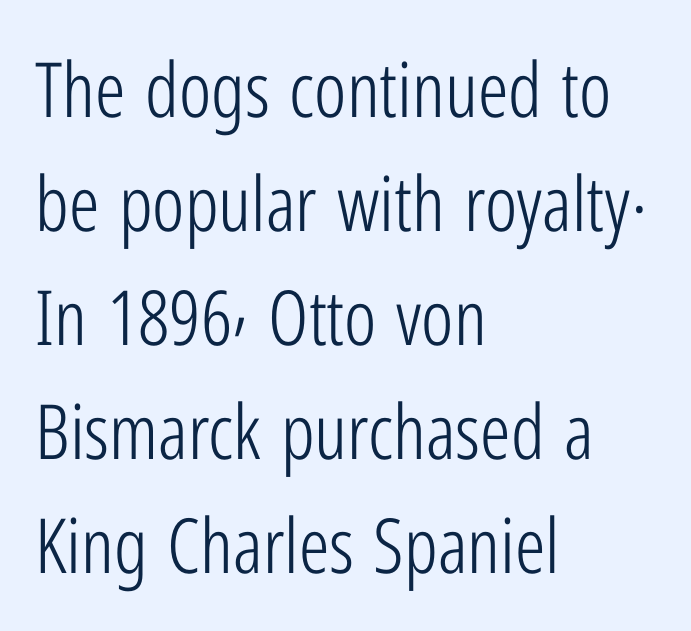
Q: Is the text bold? A: No.
Q: Is the text italic (slanted)? A: No, it is upright.
Q: Is the typeface a serif or a sans-serif typeface? A: Sans-serif.
Q: Is the text underlined? A: No.
Q: How is the paragraph aligned? A: Left-aligned.
Q: Is the spacing between letters normal or unusually wide? A: Normal.
Q: Is the spacing between lines tight, normal or loose? A: Normal.
Q: Width (condensed, normal, or wide)? A: Condensed.
Q: Stroke contrast? A: Low.
Q: x-height? A: Medium.
Q: Monospaced? A: No.
